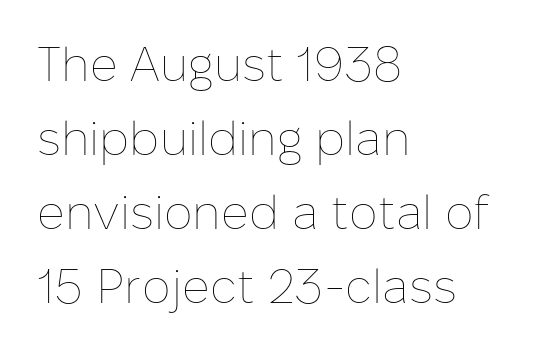
{"italic": "no", "bold": "no", "weight": "thin", "width": "normal", "stroke_contrast": "low", "x_height": "medium", "monospaced": "no", "underline": "no", "align": "left", "line_spacing": "normal", "line_spacing_ratio": 1.54, "letter_spacing": "normal", "letter_spacing_em": 0.0, "glyph_px": 48}
